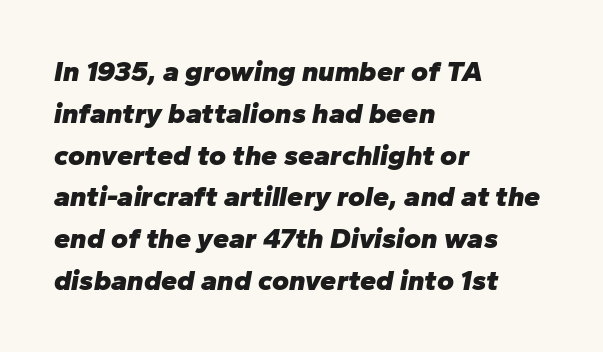
{"italic": "yes", "lean": "right", "slant_degrees": 10, "bold": "yes", "weight": "heavy", "width": "normal", "stroke_contrast": "low", "x_height": "medium", "monospaced": "no", "underline": "no", "align": "left", "line_spacing": "normal", "line_spacing_ratio": 1.44, "letter_spacing": "normal", "letter_spacing_em": 0.0, "glyph_px": 29}
